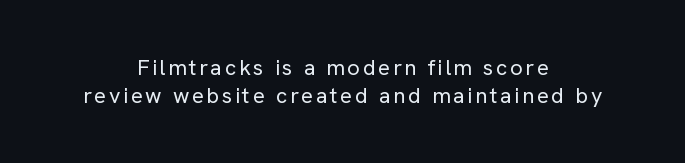
The image shows 22 px text type, upright; set centered, normal line spacing (1.27x), not underlined.
